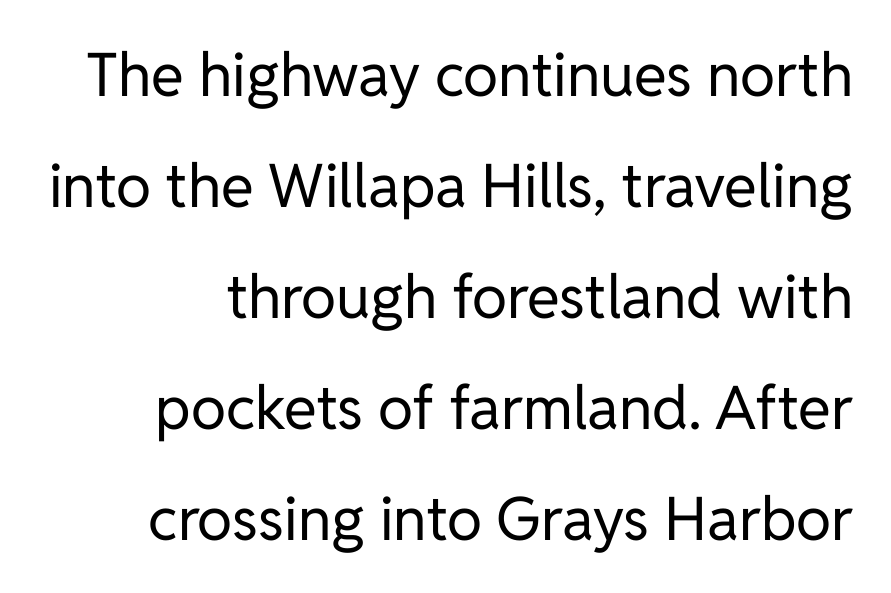
Looks like regular typesetting: each glyph gets only the width it needs. Letters rest on an invisible, unmarked baseline. Stems here are at most as thick as an everyday book face. The lettering stays uniformly vertical, giving the passage a roman look. Tracking here is standard; glyphs follow each other at the usual distance. Nothing sits at the stroke ends, so this counts as sans-serif.
